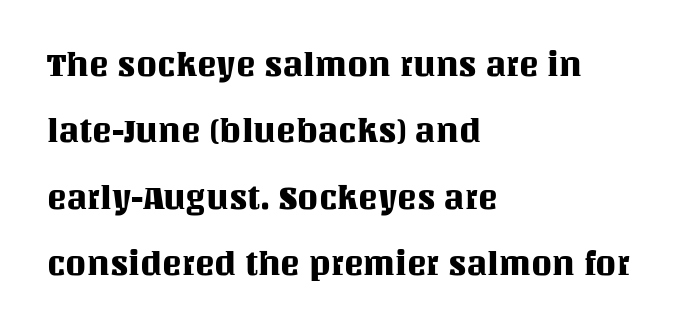
Q: Is the text italic (slanted)? A: No, it is upright.
Q: Is the text underlined? A: No.
Q: How is the paragraph aligned? A: Left-aligned.
Q: Is the spacing between letters normal or unusually wide? A: Normal.
Q: Is the spacing between lines tight, normal or loose? A: Loose.
Q: Width (condensed, normal, or wide)? A: Normal.
Q: Stroke contrast? A: Medium.
Q: x-height? A: Large.
Q: Monospaced? A: No.
